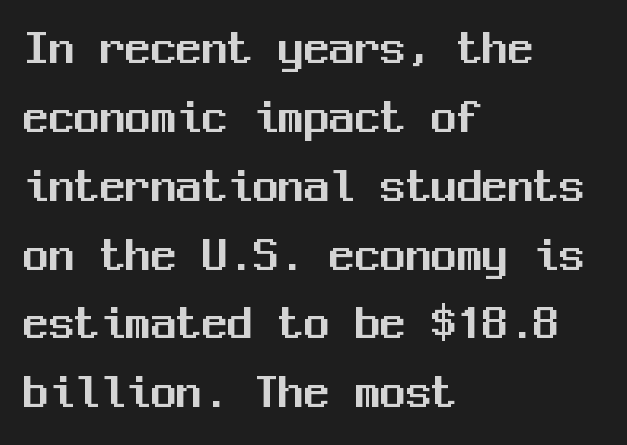
{"serif": "no", "italic": "no", "width": "normal", "stroke_contrast": "medium", "x_height": "medium", "monospaced": "yes", "underline": "no", "align": "left", "line_spacing": "normal", "line_spacing_ratio": 1.35, "letter_spacing": "normal", "letter_spacing_em": 0.0, "glyph_px": 51}
